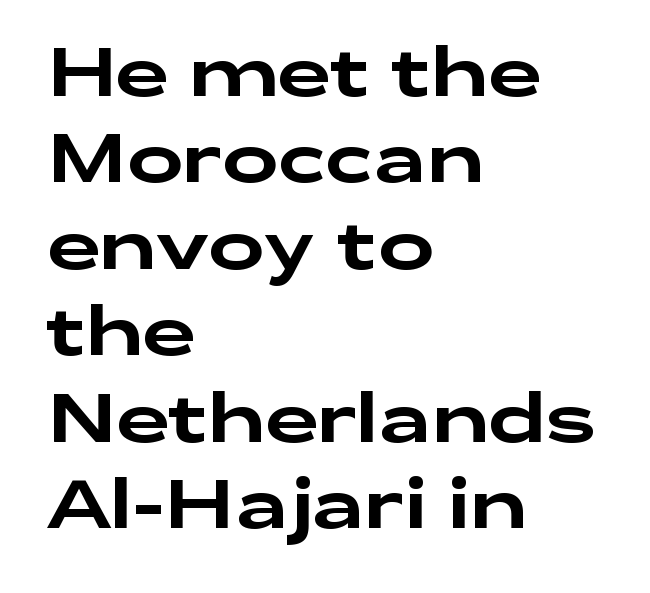
Upright lettering throughout. The gap between lines stays unmarked. A typesetter would call this proportional, since set widths differ per character. The leading is moderate, giving the passage an even texture. Caption: standard tracking, unaltered. In CSS terms this would be text-align: left.
